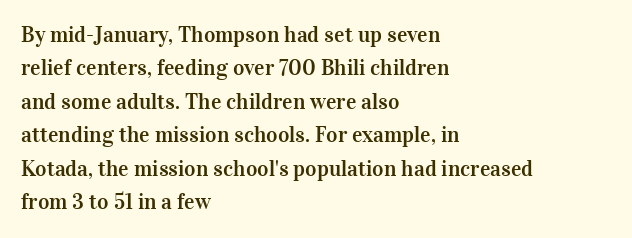
Regarding leading, the lines here are spaced in the standard way. The typography opts for an upright posture over an oblique one. Caption: multi-line text, flush left, ragged right. Nothing unusual about the tracking: characters are spaced as the font intends.
